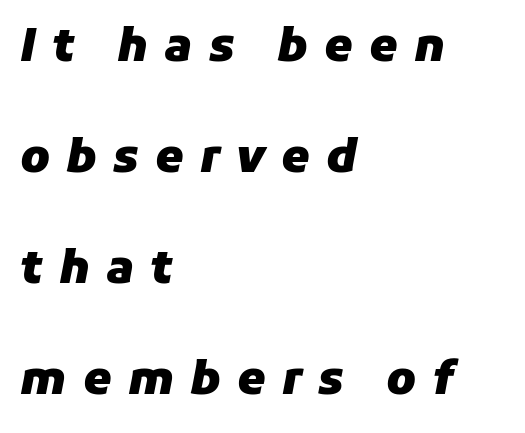
The image shows 45 px heavy type, italic (leaning right); set left-aligned, loose line spacing (2.47x), unusually wide letter spacing (+0.36 em), not underlined; low stroke contrast and a medium x-height.
